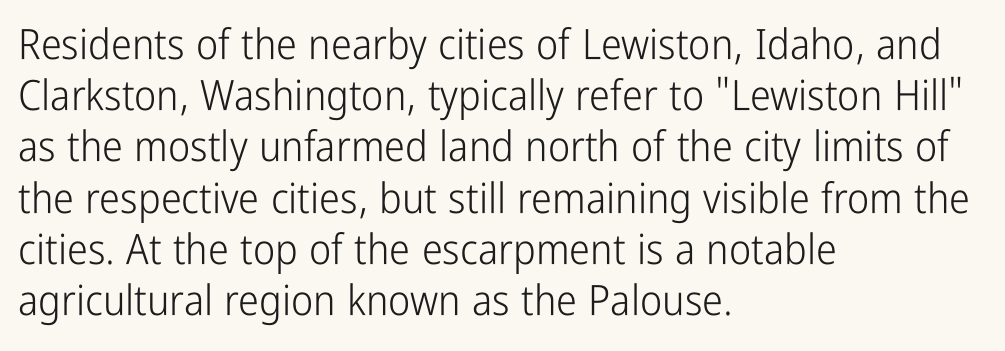
The image shows 42 px light, condensed sans-serif type, upright; set left-aligned, line spacing 1.22x, normal letter spacing, not underlined; low stroke contrast and a medium x-height.
